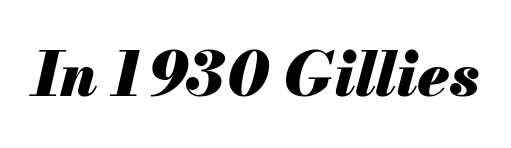
{"italic": "yes", "lean": "right", "slant_degrees": 13, "bold": "yes", "weight": "heavy", "width": "normal", "stroke_contrast": "medium", "x_height": "small", "monospaced": "no", "underline": "no", "letter_spacing": "normal", "letter_spacing_em": 0.0, "glyph_px": 61}
